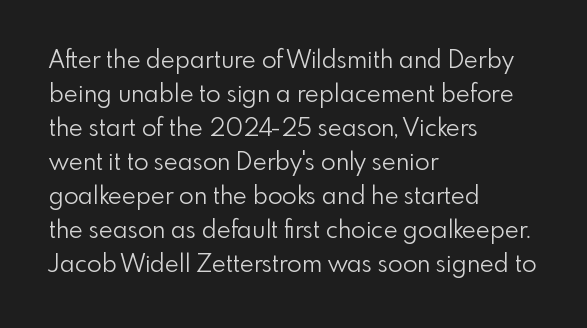
Q: Is the text bold? A: No.
Q: Is the text italic (slanted)? A: No, it is upright.
Q: Is the text underlined? A: No.
Q: How is the paragraph aligned? A: Left-aligned.
Q: Is the spacing between letters normal or unusually wide? A: Normal.
Q: Is the spacing between lines tight, normal or loose? A: Normal.
